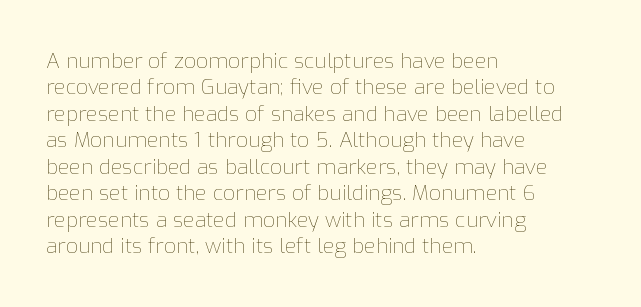
Q: Is the text bold? A: No.
Q: Is the text italic (slanted)? A: No, it is upright.
Q: Is the text underlined? A: No.
Q: How is the paragraph aligned? A: Left-aligned.
Q: Is the spacing between letters normal or unusually wide? A: Normal.
Q: Is the spacing between lines tight, normal or loose? A: Normal.
